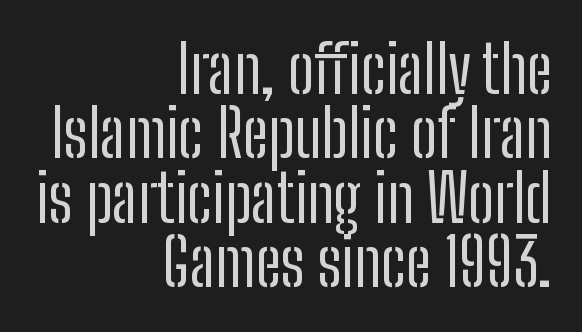
The image shows 65 px regular-weight, condensed sans-serif type, upright; set right-aligned, tight line spacing (0.99x), normal letter spacing, not underlined; low stroke contrast and a medium x-height.
